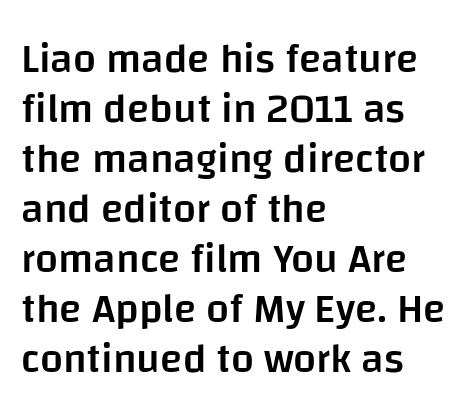
{"serif": "no", "italic": "no", "bold": "semi", "weight": "semibold", "width": "normal", "stroke_contrast": "low", "x_height": "large", "monospaced": "no", "underline": "no", "align": "left", "line_spacing_ratio": 1.22, "letter_spacing": "normal", "letter_spacing_em": 0.0, "glyph_px": 41}
